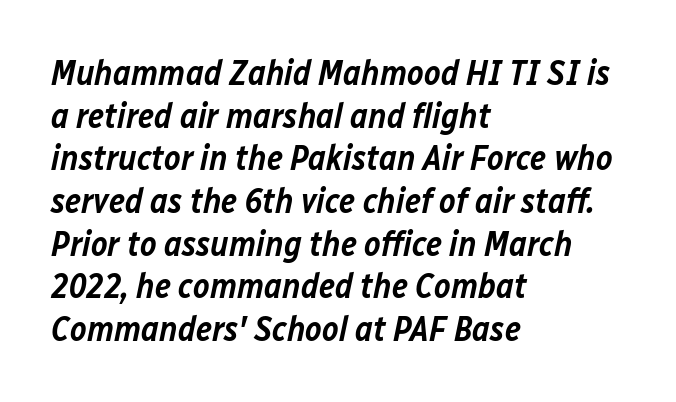
{"italic": "yes", "lean": "right", "slant_degrees": 12, "bold": "semi", "weight": "semibold", "width": "normal", "stroke_contrast": "low", "x_height": "medium", "monospaced": "no", "underline": "no", "align": "left", "line_spacing_ratio": 1.22, "letter_spacing": "normal", "letter_spacing_em": 0.0, "glyph_px": 35}
